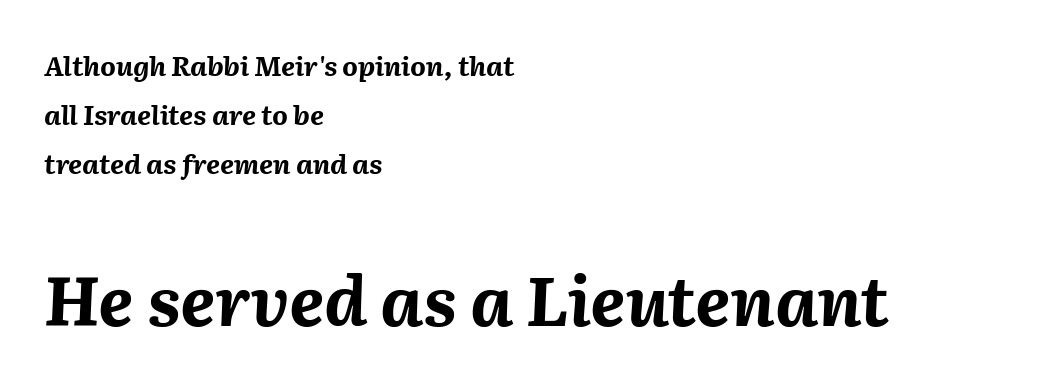
Q: Is the text bold? A: Yes.
Q: Is the text italic (slanted)? A: Yes, it leans right by about 2 degrees.
Q: Is the text underlined? A: No.
Q: How is the paragraph aligned? A: Left-aligned.
Q: Is the spacing between letters normal or unusually wide? A: Normal.
Q: Which block of text is set in a larger size, the first (top) or the second (bottom)? A: The second (bottom) one.
Q: Width (condensed, normal, or wide)? A: Normal.
Q: Stroke contrast? A: Medium.
Q: x-height? A: Medium.
Q: Monospaced? A: No.
